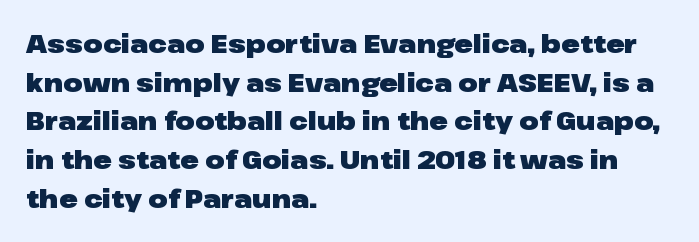
Lines of text with bare space underneath. Default kerning and tracking; the words read as compact shapes. Typeset ragged right — the left edge is the straight one. Regarding leading, the lines here are spaced in the standard way. Every stem runs plumb, perpendicular to the baseline.
